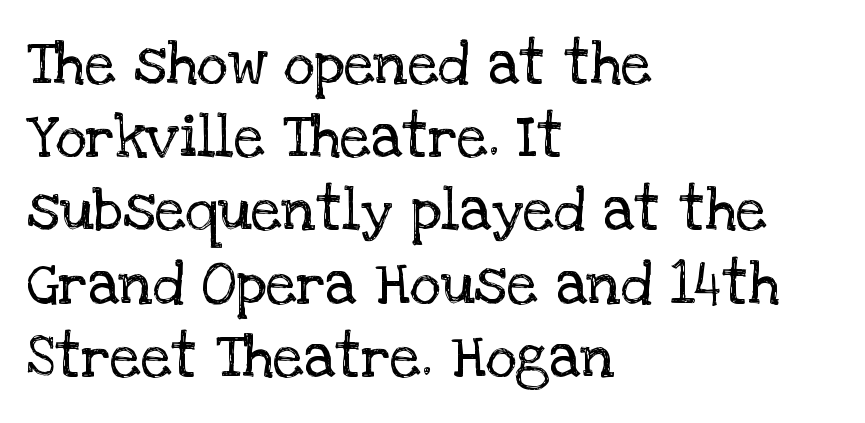
Q: Is the text bold? A: No.
Q: Is the text italic (slanted)? A: No, it is upright.
Q: Is the typeface a serif or a sans-serif typeface? A: Serif.
Q: Is the text underlined? A: No.
Q: How is the paragraph aligned? A: Left-aligned.
Q: Is the spacing between letters normal or unusually wide? A: Normal.
Q: Width (condensed, normal, or wide)? A: Normal.
Q: Stroke contrast? A: Low.
Q: x-height? A: Large.
Q: Monospaced? A: No.
